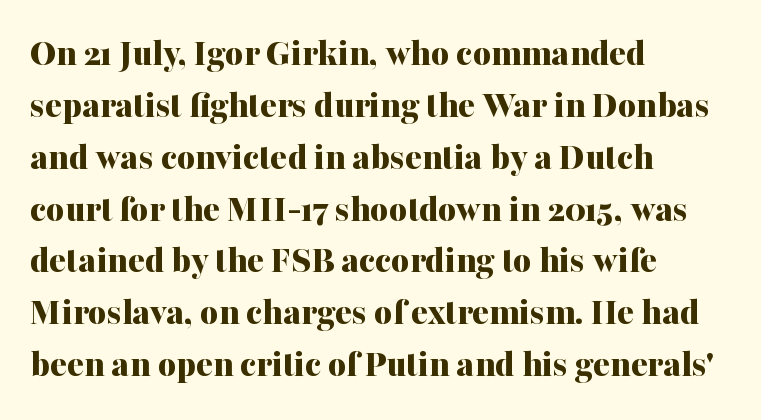
The image shows 39 px bold serif type, upright; set left-aligned, normal line spacing (1.33x), normal letter spacing, not underlined; medium stroke contrast and a medium x-height.
